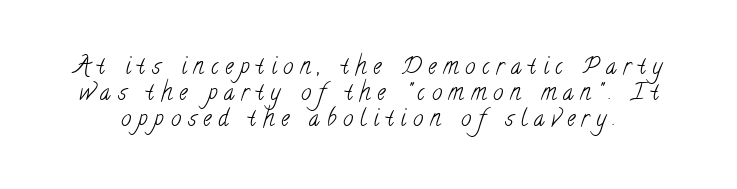
The image shows 23 px text type; set tight line spacing (1.13x), unusually wide letter spacing (+0.3 em), not underlined.
